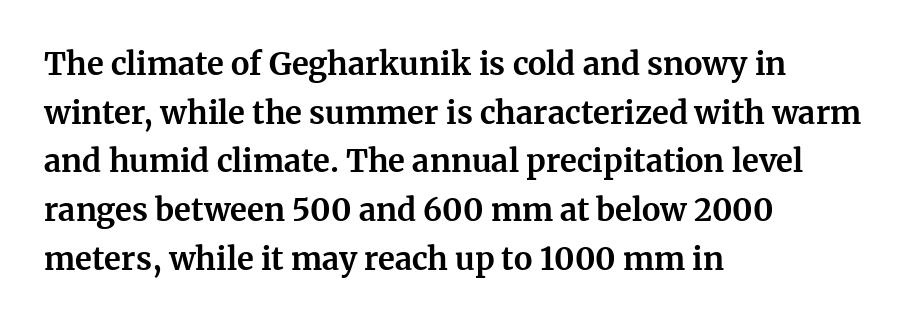
The image shows 31 px bold serif type, upright; set left-aligned, normal line spacing (1.57x), normal letter spacing, not underlined; medium stroke contrast and a medium x-height.
